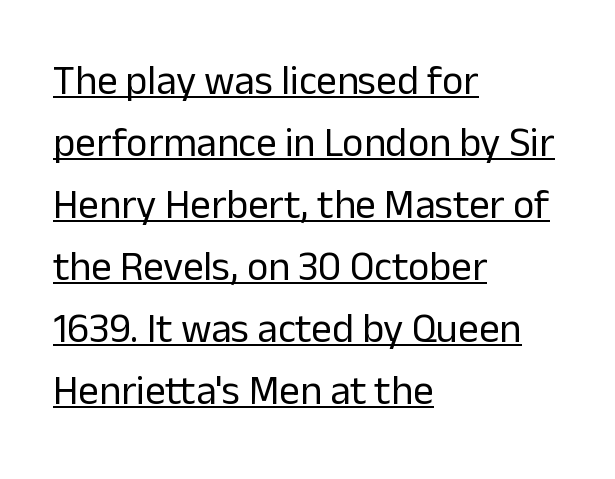
Each word holds together tightly as a unit, with standard inter-letter gaps. Is the block centered? No — it sits flush against the left margin. A typesetter would call this proportional, since set widths differ per character. The face used here is a sans, in the tradition of grotesques and geometrics. The rendering uses a moderate line-height, typical for paragraphs.
